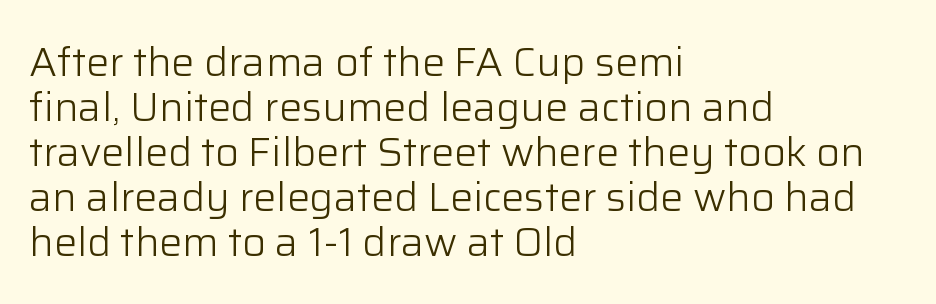
The image shows 41 px light sans-serif type, upright; set left-aligned, tight line spacing (1.1x), normal letter spacing, not underlined; low stroke contrast and a medium x-height.
